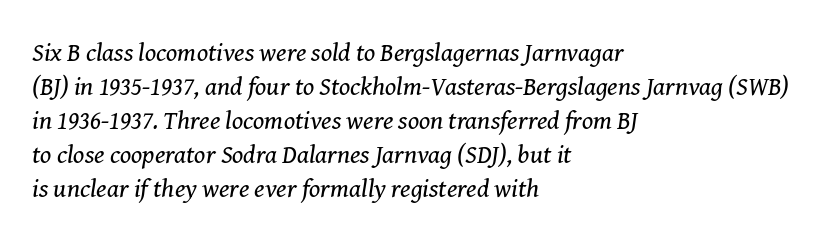
Baseline-to-baseline distance is the conventional proportion of letter height. The gaps between neighbouring characters are ordinary and unremarkable. The letters are slanted; this is an italic face. The passage is arranged the way most books set body copy — flush left.
